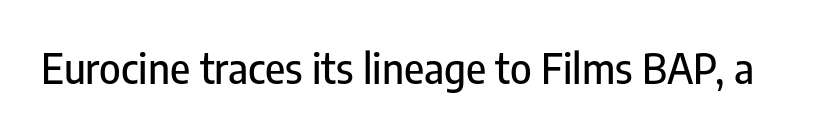
The image shows 41 px condensed sans-serif type, upright; set normal letter spacing, not underlined; low stroke contrast and a medium x-height.
